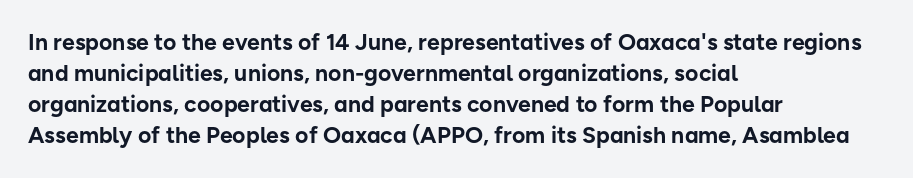
Caption: bold face, heavy strokes. Compared with typical body copy, the letter spacing here is the same. Line starts are locked; line ends wander. The axis of the letterforms is exactly vertical.
